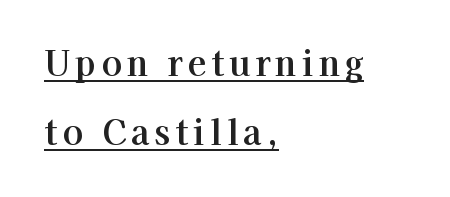
Q: Is the text italic (slanted)? A: No, it is upright.
Q: Is the typeface a serif or a sans-serif typeface? A: Serif.
Q: Is the text underlined? A: Yes.
Q: How is the paragraph aligned? A: Left-aligned.
Q: Is the spacing between lines tight, normal or loose? A: Loose.
Q: Width (condensed, normal, or wide)? A: Normal.
Q: Stroke contrast? A: High.
Q: x-height? A: Medium.
Q: Monospaced? A: No.
